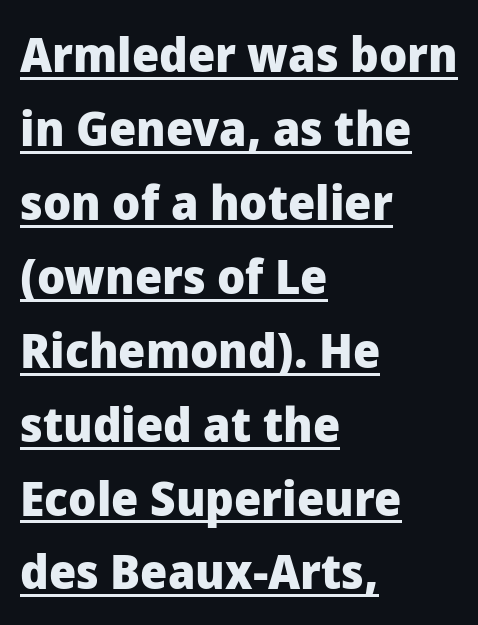
These lines are composed in type without serifs. Note the varied advance widths — an 'i' is clearly narrower than an 'm'. The rendering anchors every line to the left-hand side. Horizontal bands of white between lines are of average thickness. The face used here appears with an underline applied. The lettering stays uniformly vertical, giving the passage a roman look.
